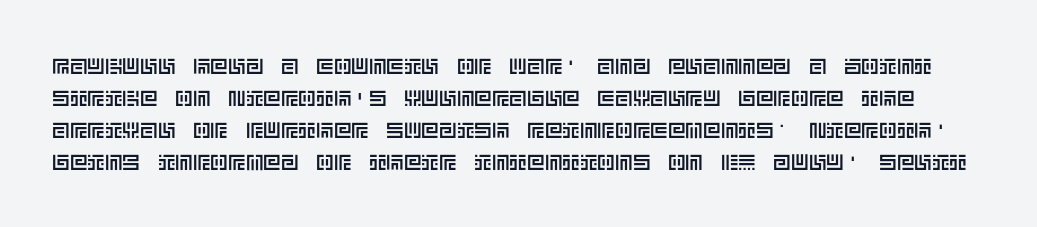
{"italic": "no", "underline": "no", "line_spacing": "normal", "line_spacing_ratio": 1.45, "letter_spacing": "normal", "letter_spacing_em": 0.0, "glyph_px": 22}
